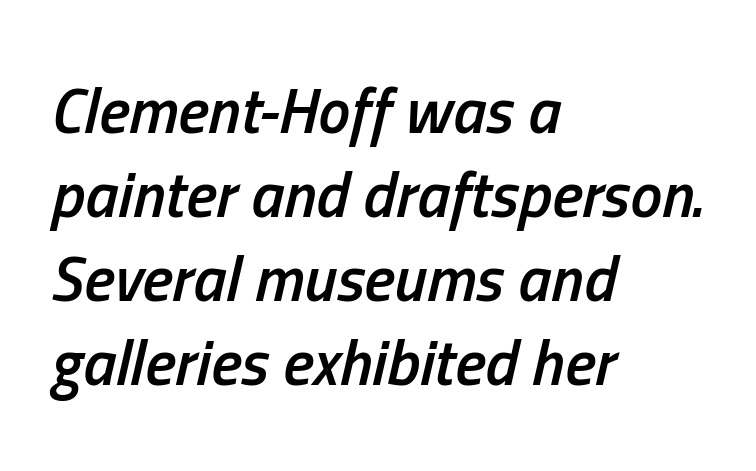
Default kerning and tracking; the words read as compact shapes. The baseline area is clear. A typesetter would mark this as italic. The sample has been set in demibold, a notch under bold. The letters advance in unequal steps, a hallmark of proportional type. A typesetter would call this leading conventional body-copy spacing.
